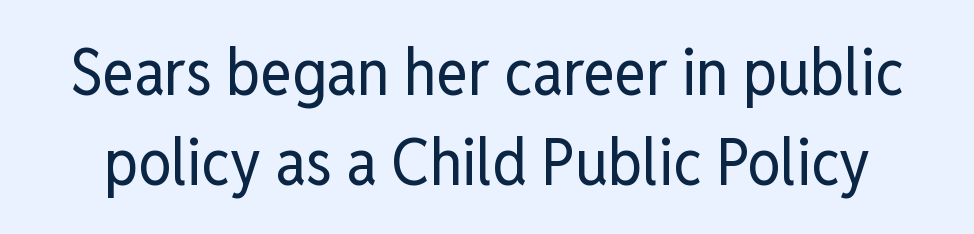
Q: Is the text bold? A: No.
Q: Is the text italic (slanted)? A: No, it is upright.
Q: Is the typeface a serif or a sans-serif typeface? A: Sans-serif.
Q: Is the text underlined? A: No.
Q: Is the spacing between letters normal or unusually wide? A: Normal.
Q: Is the spacing between lines tight, normal or loose? A: Normal.
Q: Width (condensed, normal, or wide)? A: Condensed.
Q: Stroke contrast? A: Low.
Q: x-height? A: Medium.
Q: Monospaced? A: No.
